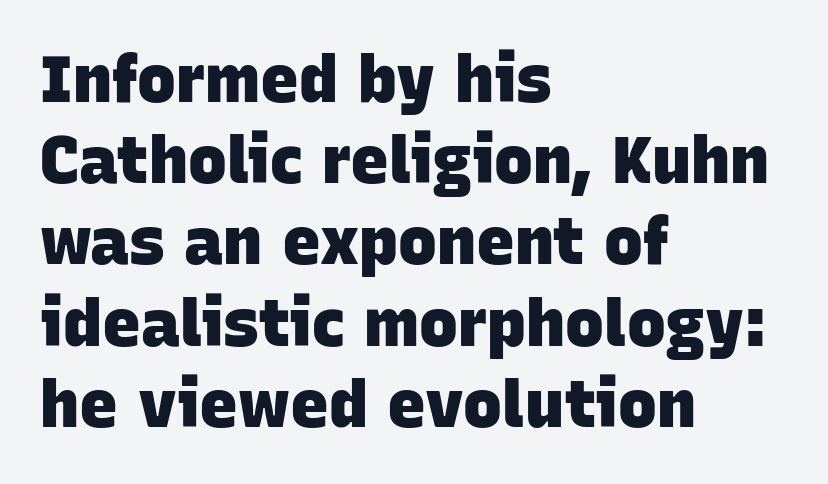
Words appear dense and cohesive because spacing is normal. Letters rest on an invisible, unmarked baseline. Horizontal alignment here is leftward, the default for most running prose. Rows of type keep a routine distance in the vertical direction. Character widths vary here, with narrow letters taking less room than wide ones. A typesetter would label this face a sans.
